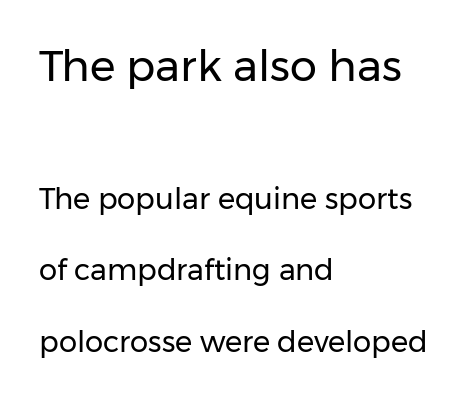
Q: Is the text bold? A: No.
Q: Is the text italic (slanted)? A: No, it is upright.
Q: Is the typeface a serif or a sans-serif typeface? A: Sans-serif.
Q: Is the text underlined? A: No.
Q: How is the paragraph aligned? A: Left-aligned.
Q: Is the spacing between letters normal or unusually wide? A: Normal.
Q: Is the spacing between lines tight, normal or loose? A: Loose.
Q: Which block of text is set in a larger size, the first (top) or the second (bottom)? A: The first (top) one.
Q: Width (condensed, normal, or wide)? A: Normal.
Q: Stroke contrast? A: Low.
Q: x-height? A: Medium.
Q: Monospaced? A: No.
